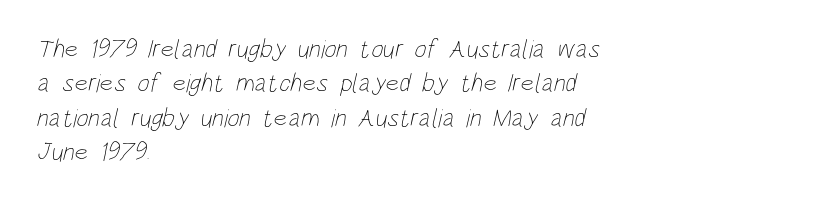
The foot of each line stays bare and open. Compared with a centered layout, this one pins lines to the left instead. The cut favours lightness, reaching ordinary text weight at its darkest. The designer left line spacing at the default.
